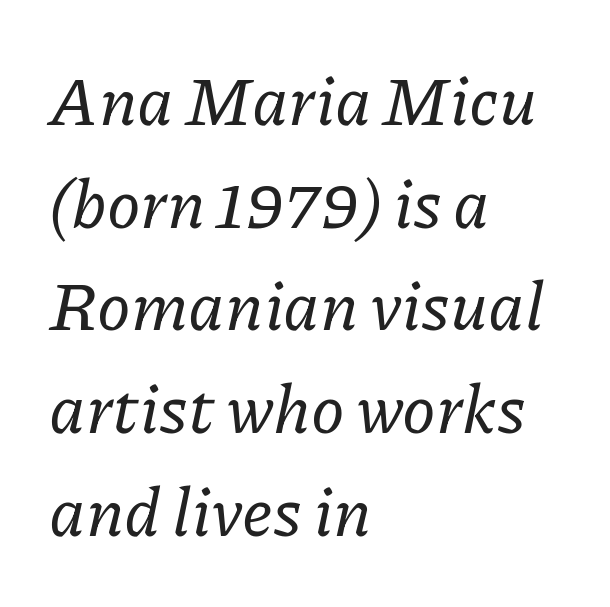
{"serif": "yes", "italic": "yes", "lean": "right", "slant_degrees": 11, "width": "normal", "stroke_contrast": "low", "x_height": "medium", "monospaced": "no", "underline": "no", "align": "left", "line_spacing": "normal", "line_spacing_ratio": 1.51, "letter_spacing": "normal", "letter_spacing_em": 0.0, "glyph_px": 68}
